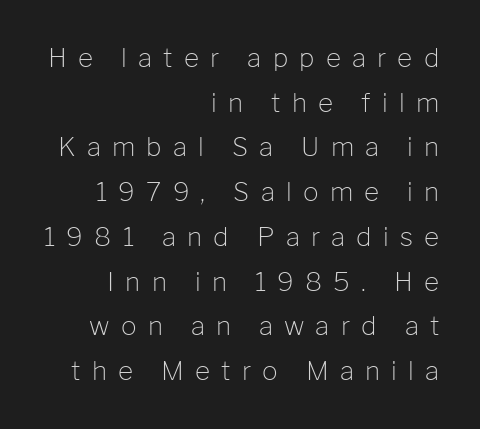
The face looks like a standard text weight, possibly lighter. Is the letter spacing exaggerated? Yes — the characters are pushed far apart. Each line ends at the same right margin while the left side varies. Is there any slant? The stems are plumb. Clear beneath every line of the passage.
